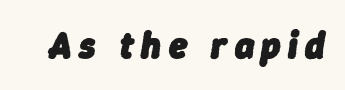
The image shows 37 px heavy type, italic (leaning right); set unusually wide letter spacing (+0.2 em), not underlined; low stroke contrast and a medium x-height.
